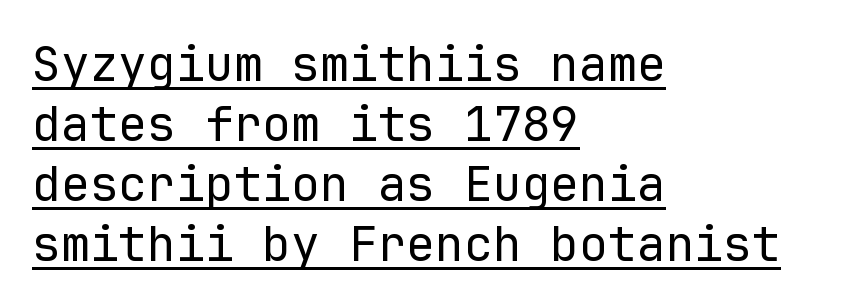
Q: Is the text bold? A: No.
Q: Is the text italic (slanted)? A: No, it is upright.
Q: Is the typeface a serif or a sans-serif typeface? A: Sans-serif.
Q: Is the text underlined? A: Yes.
Q: How is the paragraph aligned? A: Left-aligned.
Q: Is the spacing between letters normal or unusually wide? A: Normal.
Q: Is the spacing between lines tight, normal or loose? A: Normal.
Q: Width (condensed, normal, or wide)? A: Normal.
Q: Stroke contrast? A: Low.
Q: x-height? A: Medium.
Q: Monospaced? A: Yes.
